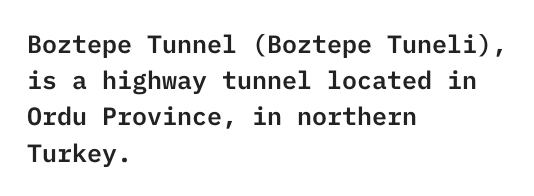
Q: Is the text italic (slanted)? A: No, it is upright.
Q: Is the text underlined? A: No.
Q: How is the paragraph aligned? A: Left-aligned.
Q: Is the spacing between letters normal or unusually wide? A: Normal.
Q: Is the spacing between lines tight, normal or loose? A: Normal.
